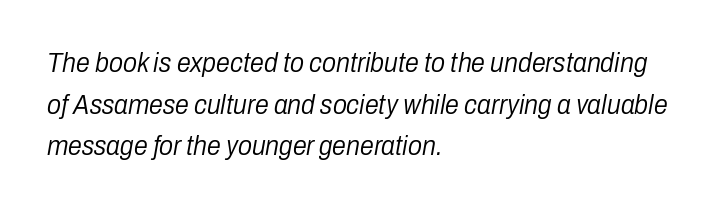
The image shows 28 px light, condensed type, italic (leaning right); set left-aligned, normal line spacing (1.49x), normal letter spacing, not underlined; low stroke contrast and a medium x-height.
